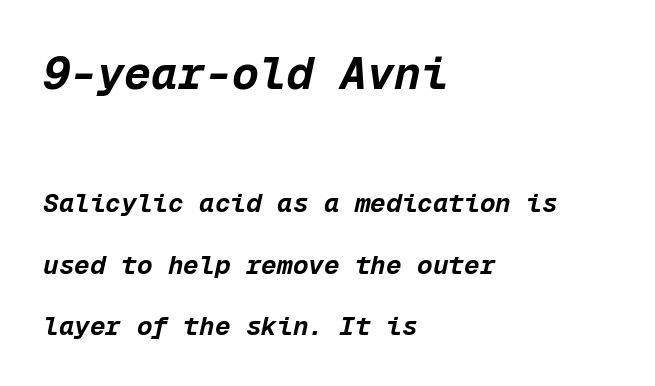
Q: Is the text bold? A: Yes.
Q: Is the text italic (slanted)? A: Yes, it leans right by about 12 degrees.
Q: Is the text underlined? A: No.
Q: How is the paragraph aligned? A: Left-aligned.
Q: Is the spacing between letters normal or unusually wide? A: Normal.
Q: Is the spacing between lines tight, normal or loose? A: Loose.
Q: Which block of text is set in a larger size, the first (top) or the second (bottom)? A: The first (top) one.
Q: Width (condensed, normal, or wide)? A: Normal.
Q: Stroke contrast? A: Low.
Q: x-height? A: Medium.
Q: Monospaced? A: Yes.
